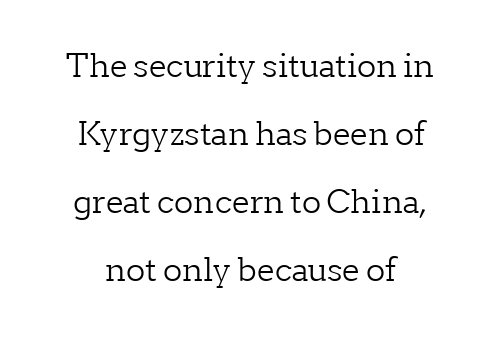
The image shows 32 px light serif type, upright; set loose line spacing (2.13x), normal letter spacing, not underlined; low stroke contrast and a medium x-height.
